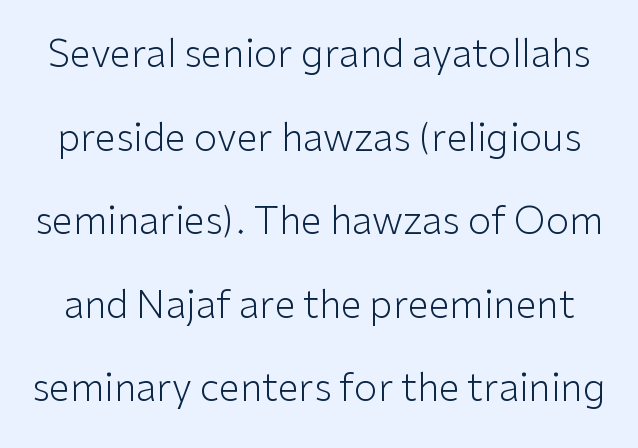
Q: Is the text bold? A: No.
Q: Is the text italic (slanted)? A: No, it is upright.
Q: Is the typeface a serif or a sans-serif typeface? A: Sans-serif.
Q: Is the text underlined? A: No.
Q: Is the spacing between letters normal or unusually wide? A: Normal.
Q: Is the spacing between lines tight, normal or loose? A: Loose.
Q: Width (condensed, normal, or wide)? A: Normal.
Q: Stroke contrast? A: Low.
Q: x-height? A: Medium.
Q: Monospaced? A: No.
